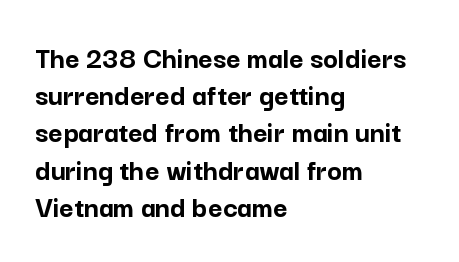
The image shows 31 px semibold sans-serif type, upright; set left-aligned, line spacing 1.2x, normal letter spacing, not underlined; low stroke contrast and a medium x-height.
